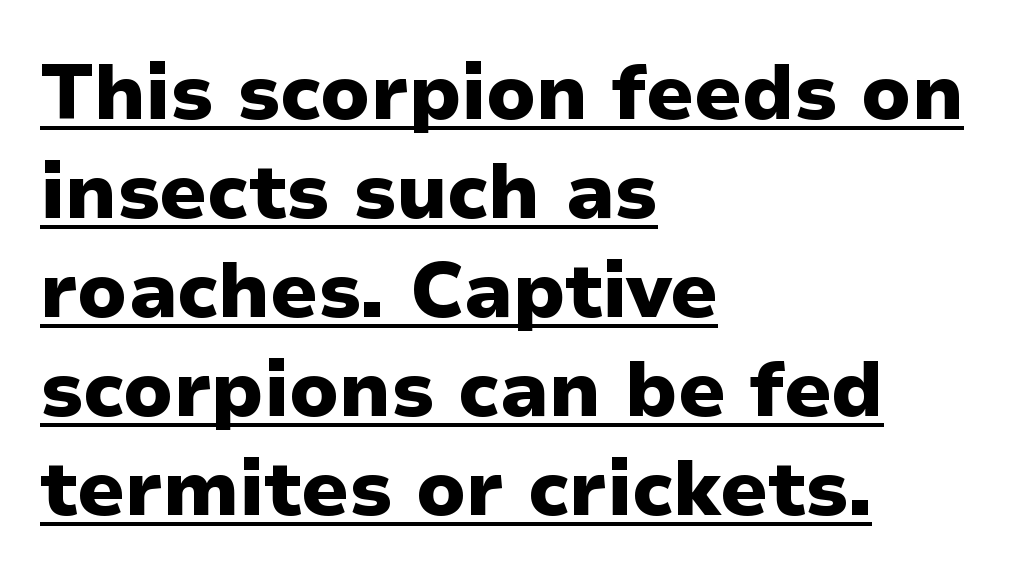
Left-aligned paragraph, ragged on the right. Heavy-handed strokes throughout: this text is bold. Glance below the letters and you will spot a drawn line. The face used here is a sans, in the tradition of grotesques and geometrics. Spacing verdict: proportional, widths tailored to each character.
